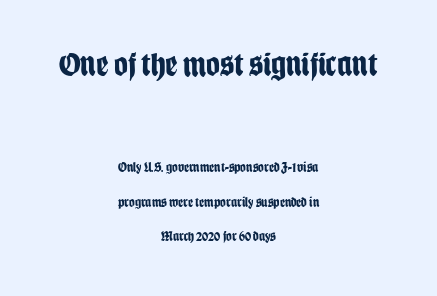
In terms of leading, this rendering errs on the spacious side. If you folded the block vertically in half, each line would mirror itself in length. Do the letters lean? They stand straight. The face used here appears at its bigger size in the upper chunk.
